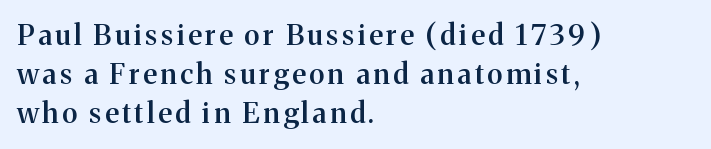
The image shows 28 px semibold serif type, upright; set left-aligned, normal line spacing (1.4x), not underlined; medium stroke contrast and a medium x-height.
